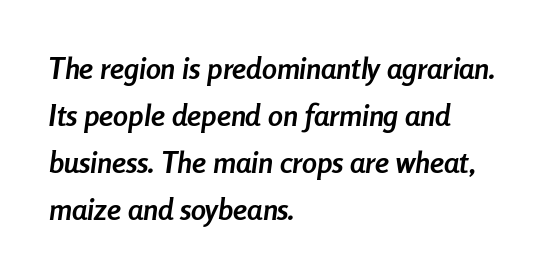
Q: Is the text bold? A: Yes.
Q: Is the text italic (slanted)? A: Yes, it leans right by about 8 degrees.
Q: Is the text underlined? A: No.
Q: How is the paragraph aligned? A: Left-aligned.
Q: Is the spacing between letters normal or unusually wide? A: Normal.
Q: Is the spacing between lines tight, normal or loose? A: Normal.
Q: Width (condensed, normal, or wide)? A: Condensed.
Q: Stroke contrast? A: Low.
Q: x-height? A: Medium.
Q: Monospaced? A: No.
